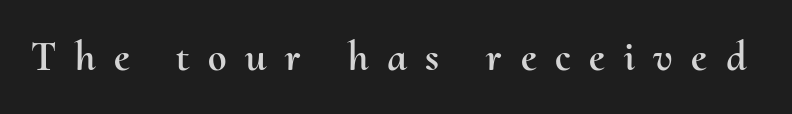
The image shows 42 px text type, upright; set unusually wide letter spacing (+0.44 em), not underlined; medium stroke contrast and a small x-height.
